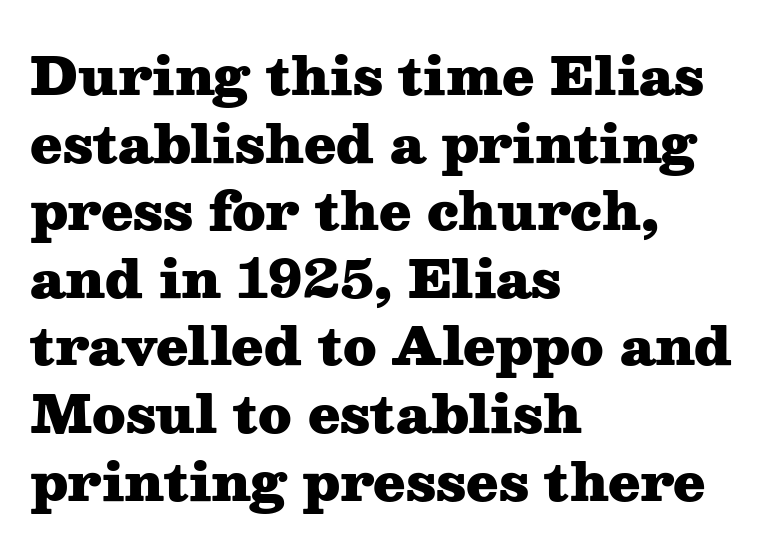
Q: Is the text bold? A: Yes.
Q: Is the text italic (slanted)? A: No, it is upright.
Q: Is the typeface a serif or a sans-serif typeface? A: Serif.
Q: Is the text underlined? A: No.
Q: How is the paragraph aligned? A: Left-aligned.
Q: Is the spacing between letters normal or unusually wide? A: Normal.
Q: Is the spacing between lines tight, normal or loose? A: Normal.
Q: Width (condensed, normal, or wide)? A: Wide.
Q: Stroke contrast? A: Medium.
Q: x-height? A: Medium.
Q: Monospaced? A: No.
